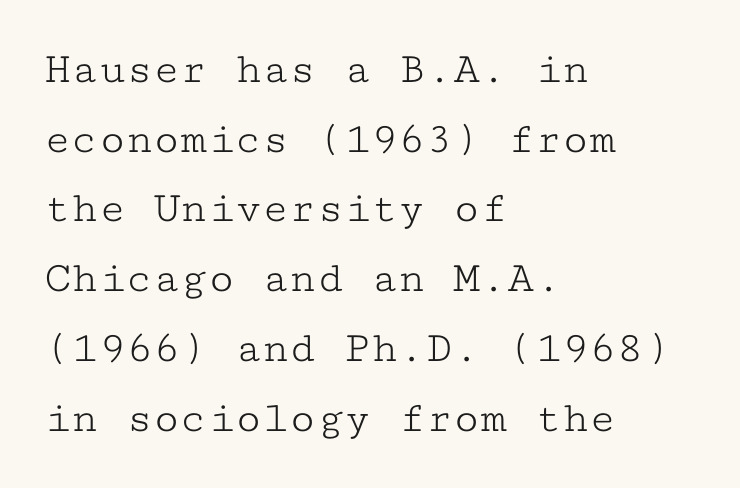
Q: Is the text bold? A: No.
Q: Is the text italic (slanted)? A: No, it is upright.
Q: Is the typeface a serif or a sans-serif typeface? A: Serif.
Q: Is the text underlined? A: No.
Q: How is the paragraph aligned? A: Left-aligned.
Q: Is the spacing between letters normal or unusually wide? A: Normal.
Q: Is the spacing between lines tight, normal or loose? A: Normal.
Q: Width (condensed, normal, or wide)? A: Wide.
Q: Stroke contrast? A: Low.
Q: x-height? A: Medium.
Q: Monospaced? A: Yes.
